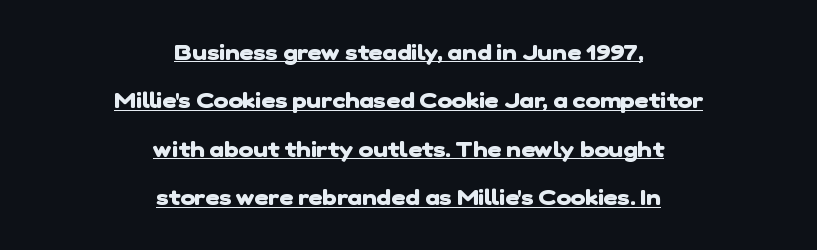
{"bold": "yes", "underline": "yes", "align": "center", "line_spacing": "loose", "line_spacing_ratio": 2.2, "letter_spacing": "normal", "letter_spacing_em": 0.0, "glyph_px": 22}
